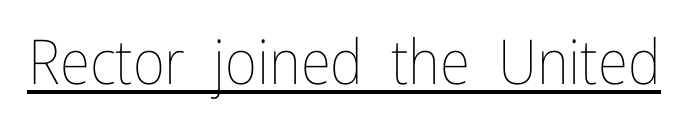
Each letter keeps its own natural width here, so spacing adapts to shape. You can tell it's not italic because the verticals are truly vertical. The words here are underlined. Stems here are at most as thick as an everyday book face. Standard letterfit; no display-style spreading of the glyphs.
